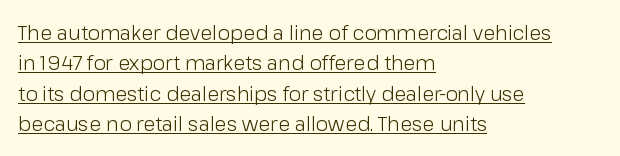
The horizontal fit of the characters is conventional and even. The leading is moderate, giving the passage an even texture. These glyphs show unthickened strokes, regular width or finer. Compared with a centered layout, this one pins lines to the left instead. A typesetter would mark this as roman, not italic. Is there an underline? Yes — a line sits under the letters.
